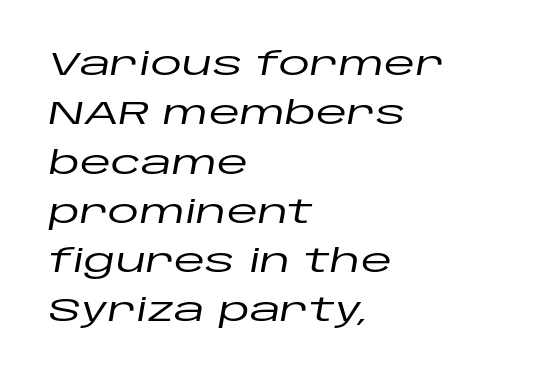
Q: Is the text italic (slanted)? A: Yes, it leans right by about 10 degrees.
Q: Is the text underlined? A: No.
Q: How is the paragraph aligned? A: Left-aligned.
Q: Is the spacing between letters normal or unusually wide? A: Normal.
Q: Is the spacing between lines tight, normal or loose? A: Normal.
Q: Width (condensed, normal, or wide)? A: Wide.
Q: Stroke contrast? A: Low.
Q: x-height? A: Large.
Q: Monospaced? A: No.
